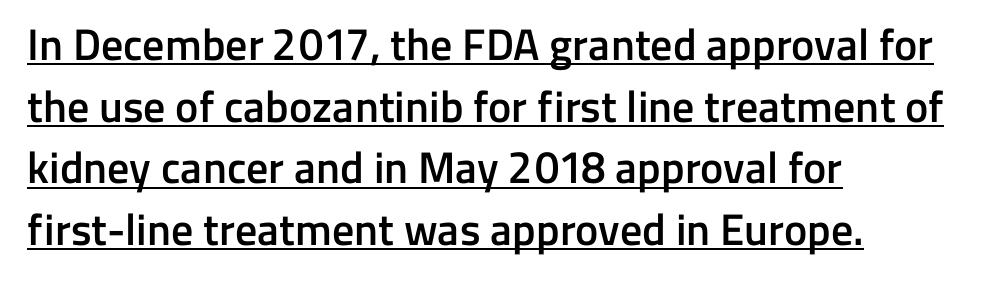
{"serif": "no", "italic": "no", "bold": "semi", "weight": "semibold", "width": "normal", "stroke_contrast": "low", "x_height": "medium", "monospaced": "no", "underline": "yes", "align": "left", "line_spacing": "normal", "line_spacing_ratio": 1.4, "letter_spacing": "normal", "letter_spacing_em": 0.0, "glyph_px": 44}
